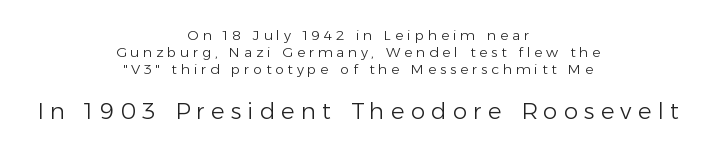
Q: Is the text bold? A: No.
Q: Is the text italic (slanted)? A: No, it is upright.
Q: Is the text underlined? A: No.
Q: How is the paragraph aligned? A: Centered.
Q: Is the spacing between letters normal or unusually wide? A: Unusually wide.
Q: Which block of text is set in a larger size, the first (top) or the second (bottom)? A: The second (bottom) one.
